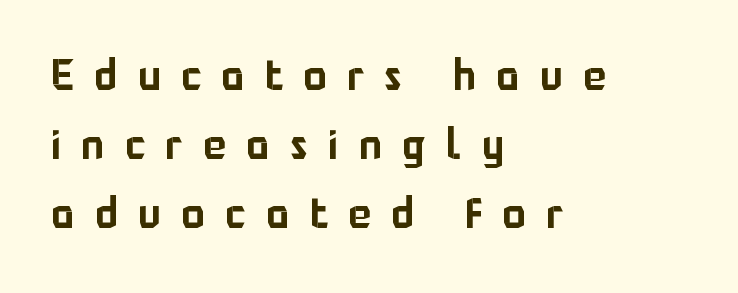
The image shows 43 px sans-serif type, upright; set left-aligned, normal line spacing (1.61x), unusually wide letter spacing (+0.48 em), not underlined; low stroke contrast and a medium x-height.
